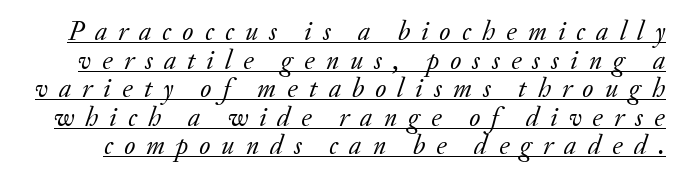
{"italic": "yes", "lean": "right", "slant_degrees": 20, "bold": "no", "underline": "yes", "line_spacing": "tight", "line_spacing_ratio": 1.06, "letter_spacing": "wide", "letter_spacing_em": 0.41, "glyph_px": 27}
